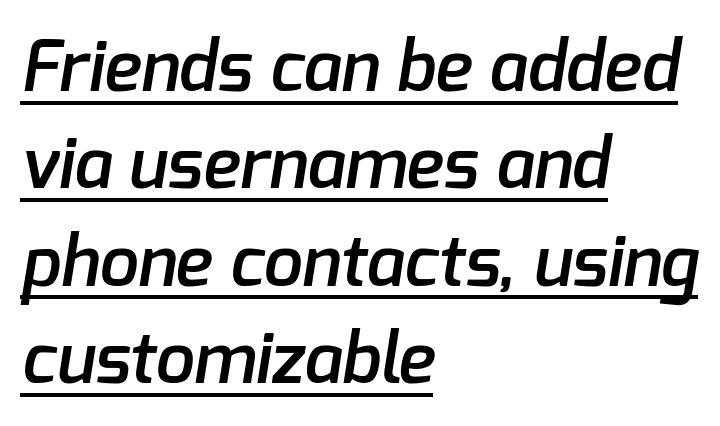
Q: Is the text bold? A: Semi-bold.
Q: Is the typeface a serif or a sans-serif typeface? A: Sans-serif.
Q: Is the text underlined? A: Yes.
Q: How is the paragraph aligned? A: Left-aligned.
Q: Is the spacing between letters normal or unusually wide? A: Normal.
Q: Is the spacing between lines tight, normal or loose? A: Normal.
Q: Width (condensed, normal, or wide)? A: Normal.
Q: Stroke contrast? A: Low.
Q: x-height? A: Medium.
Q: Monospaced? A: No.
